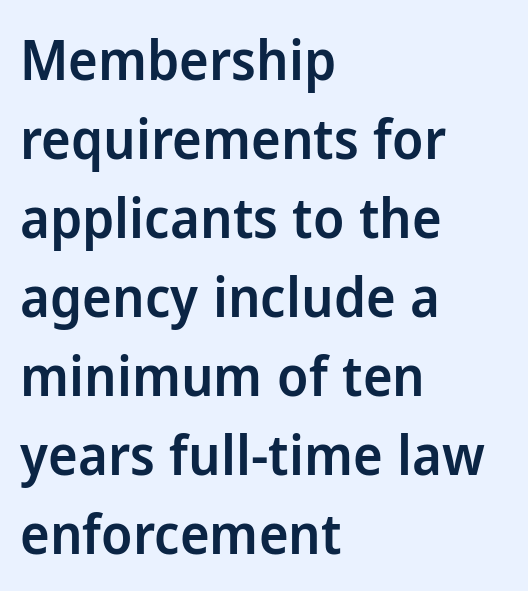
{"serif": "no", "italic": "no", "bold": "semi", "weight": "semibold", "width": "normal", "stroke_contrast": "low", "x_height": "medium", "monospaced": "no", "underline": "no", "align": "left", "line_spacing": "normal", "line_spacing_ratio": 1.41, "letter_spacing": "normal", "letter_spacing_em": 0.0, "glyph_px": 56}
